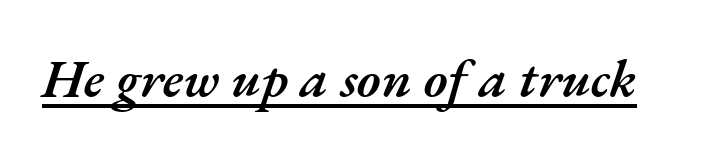
The font's italic variant was chosen for this text. Check the space under the baseline: a stroke is drawn there. Nothing unusual about the tracking: characters are spaced as the font intends. Look at the stroke-to-counter ratio: somewhat heavy, a semibold.
